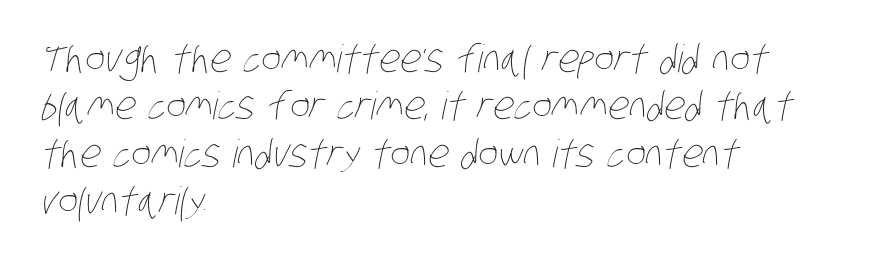
{"bold": "no", "weight": "thin", "width": "condensed", "stroke_contrast": "low", "x_height": "large", "monospaced": "no", "underline": "no", "align": "left", "line_spacing": "normal", "line_spacing_ratio": 1.25, "letter_spacing": "normal", "letter_spacing_em": 0.0, "glyph_px": 38}
